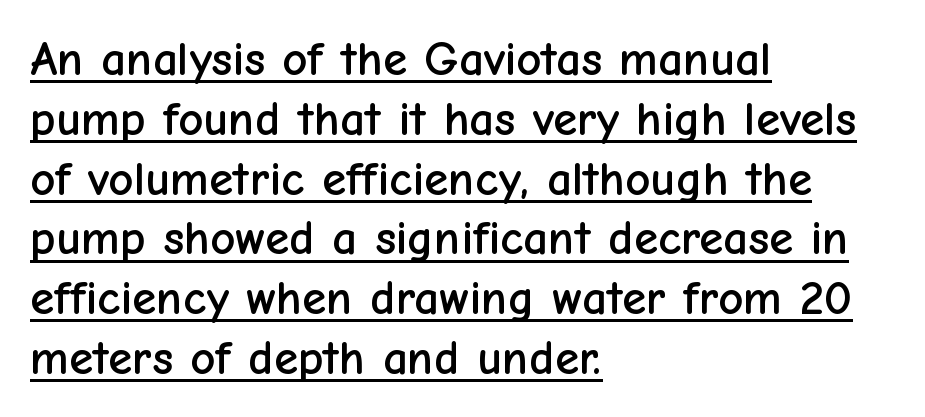
The image shows 49 px sans-serif type, upright; set left-aligned, line spacing 1.22x, normal letter spacing, underlined; low stroke contrast and a medium x-height.
